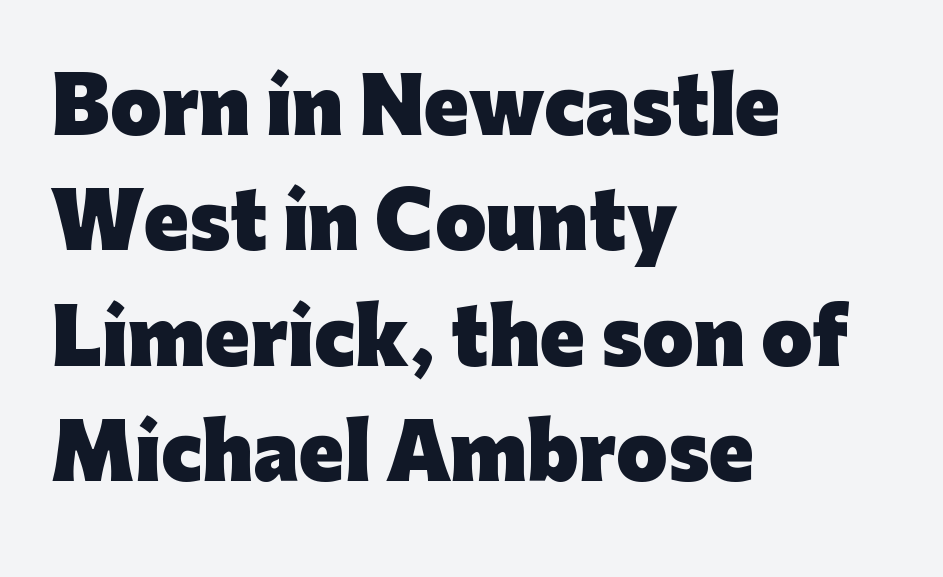
The image shows 74 px heavy sans-serif type, upright; set left-aligned, normal line spacing (1.56x), normal letter spacing, not underlined; low stroke contrast and a medium x-height.
